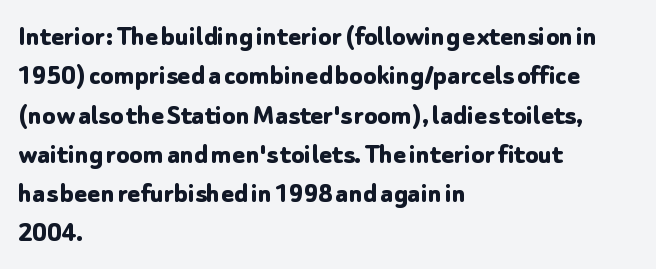
{"serif": "no", "italic": "no", "bold": "yes", "weight": "bold", "width": "normal", "stroke_contrast": "low", "x_height": "medium", "monospaced": "no", "underline": "no", "align": "left", "line_spacing": "normal", "line_spacing_ratio": 1.31, "letter_spacing": "normal", "letter_spacing_em": 0.0, "glyph_px": 30}
